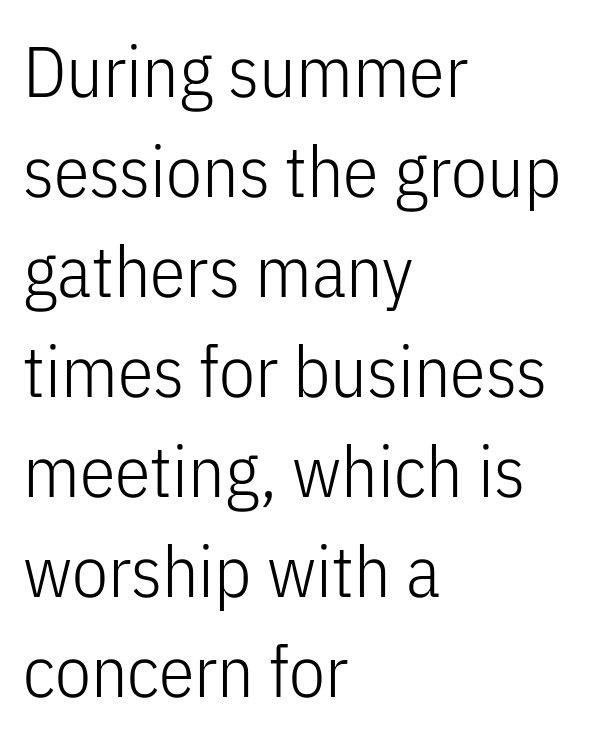
Q: Is the text bold? A: No.
Q: Is the text italic (slanted)? A: No, it is upright.
Q: Is the typeface a serif or a sans-serif typeface? A: Sans-serif.
Q: Is the text underlined? A: No.
Q: How is the paragraph aligned? A: Left-aligned.
Q: Is the spacing between letters normal or unusually wide? A: Normal.
Q: Is the spacing between lines tight, normal or loose? A: Normal.
Q: Width (condensed, normal, or wide)? A: Condensed.
Q: Stroke contrast? A: Low.
Q: x-height? A: Medium.
Q: Monospaced? A: No.
